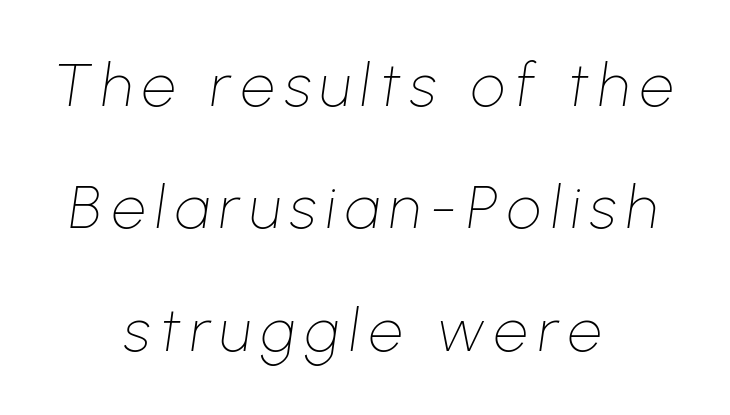
Character widths vary here, with narrow letters taking less room than wide ones. If you drew a line through each stem, it would be angled. This rendering uses center alignment, leaving both contours irregular but symmetric. Decoration check: the copy has no underline.
